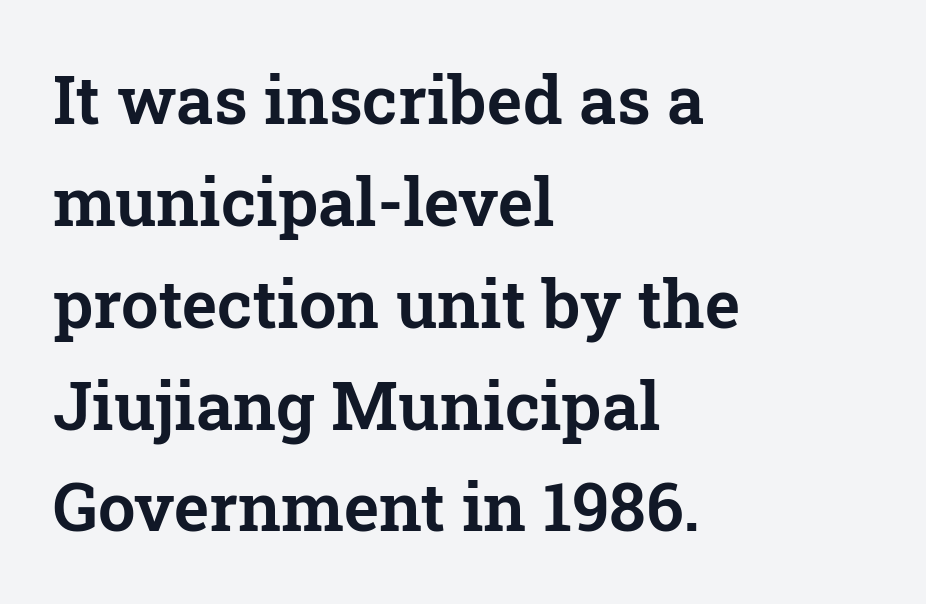
The image shows 67 px serif type, upright; set left-aligned, normal line spacing (1.52x), normal letter spacing, not underlined; low stroke contrast and a medium x-height.
